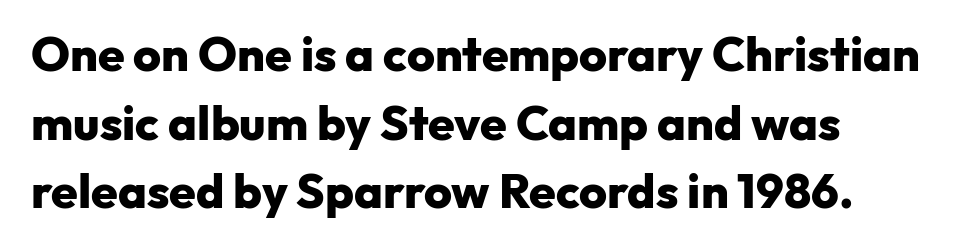
{"serif": "no", "italic": "no", "bold": "yes", "weight": "heavy", "width": "normal", "stroke_contrast": "low", "x_height": "medium", "monospaced": "no", "underline": "no", "align": "left", "line_spacing": "normal", "line_spacing_ratio": 1.43, "letter_spacing": "normal", "letter_spacing_em": 0.0, "glyph_px": 48}
